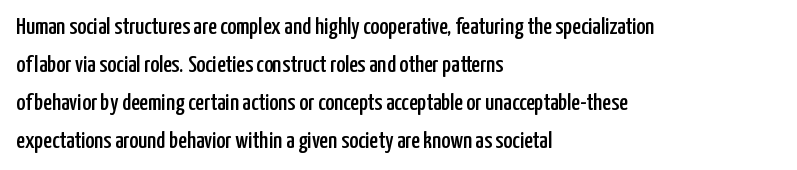
{"italic": "no", "underline": "no", "align": "left", "line_spacing": "normal", "line_spacing_ratio": 1.59, "letter_spacing": "normal", "letter_spacing_em": 0.0, "glyph_px": 24}
